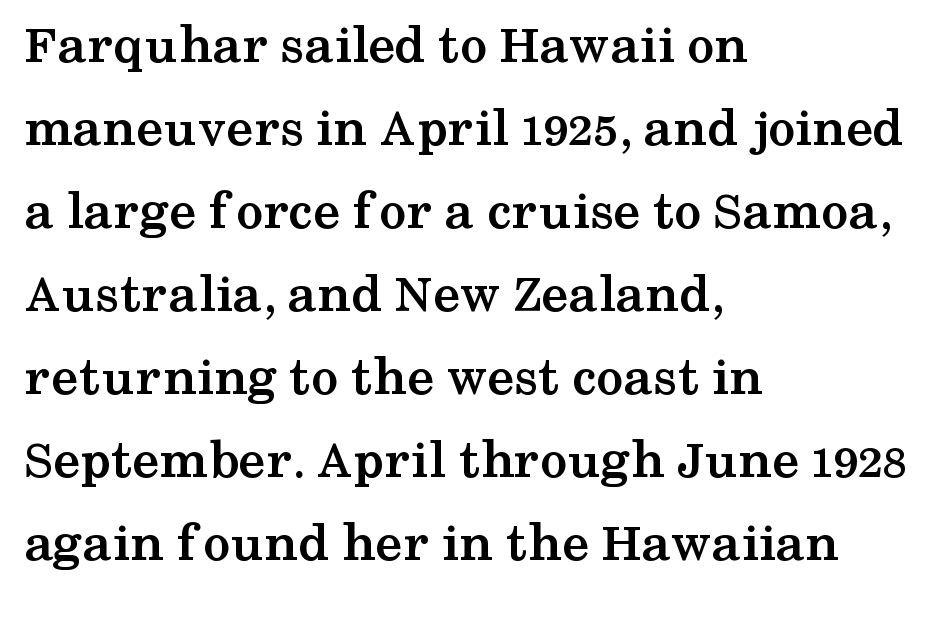
Q: Is the text bold? A: Yes.
Q: Is the text italic (slanted)? A: No, it is upright.
Q: Is the typeface a serif or a sans-serif typeface? A: Serif.
Q: Is the text underlined? A: No.
Q: How is the paragraph aligned? A: Left-aligned.
Q: Is the spacing between letters normal or unusually wide? A: Normal.
Q: Is the spacing between lines tight, normal or loose? A: Normal.
Q: Width (condensed, normal, or wide)? A: Wide.
Q: Stroke contrast? A: Medium.
Q: x-height? A: Medium.
Q: Monospaced? A: No.
